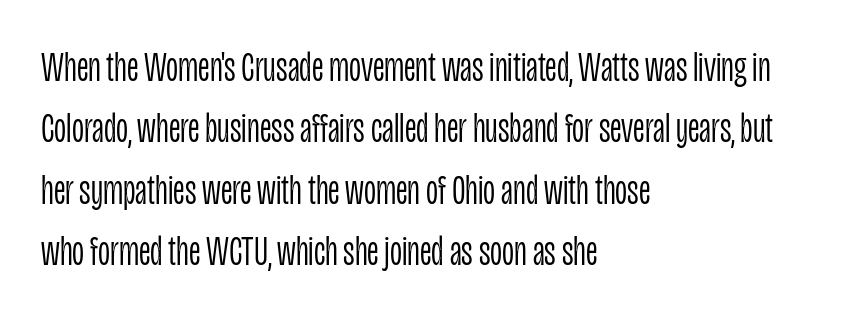
Q: Is the text bold? A: No.
Q: Is the text italic (slanted)? A: No, it is upright.
Q: Is the typeface a serif or a sans-serif typeface? A: Sans-serif.
Q: Is the text underlined? A: No.
Q: How is the paragraph aligned? A: Left-aligned.
Q: Is the spacing between letters normal or unusually wide? A: Normal.
Q: Is the spacing between lines tight, normal or loose? A: Normal.
Q: Width (condensed, normal, or wide)? A: Condensed.
Q: Stroke contrast? A: Low.
Q: x-height? A: Large.
Q: Monospaced? A: No.
